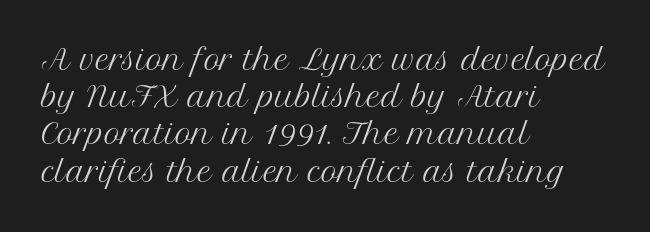
The image shows 28 px regular-weight serif type; set left-aligned, normal line spacing (1.33x), normal letter spacing, not underlined; medium stroke contrast and a medium x-height.
